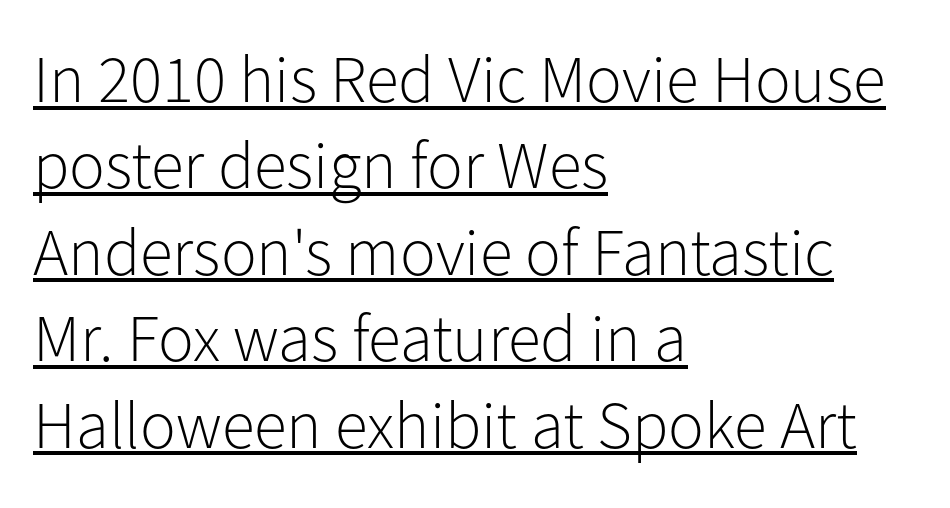
{"serif": "no", "italic": "no", "bold": "no", "weight": "light", "width": "normal", "stroke_contrast": "low", "x_height": "medium", "monospaced": "no", "underline": "yes", "align": "left", "line_spacing": "normal", "line_spacing_ratio": 1.29, "letter_spacing": "normal", "letter_spacing_em": 0.0, "glyph_px": 67}
